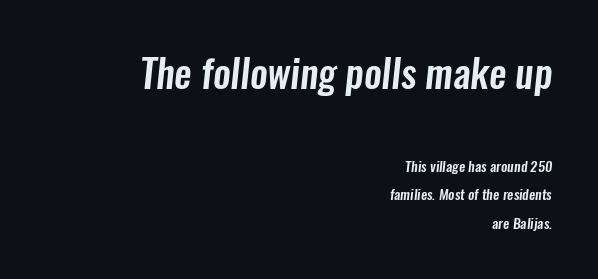
Q: Is the typeface a serif or a sans-serif typeface? A: Sans-serif.
Q: Is the text underlined? A: No.
Q: How is the paragraph aligned? A: Right-aligned.
Q: Is the spacing between letters normal or unusually wide? A: Normal.
Q: Is the spacing between lines tight, normal or loose? A: Loose.
Q: Which block of text is set in a larger size, the first (top) or the second (bottom)? A: The first (top) one.
Q: Width (condensed, normal, or wide)? A: Condensed.
Q: Stroke contrast? A: Low.
Q: x-height? A: Medium.
Q: Monospaced? A: No.
